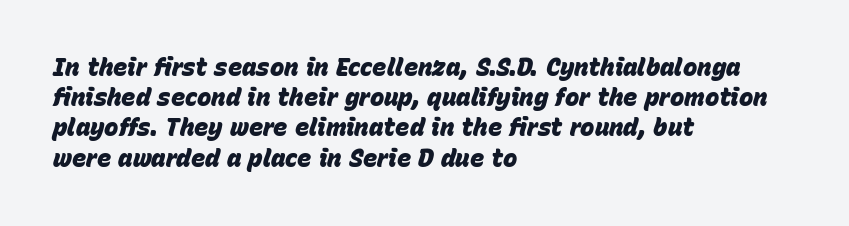
Notice how the stems are inclined rather than vertical — that's the hallmark of italics. Strokes here are thick enough to call this a true bold. Does the copy run flush right? No — it runs flush left. The gap between lines stays unmarked. The line texture is even and compact thanks to regular tracking. These lines sit exactly where default settings would place them.
